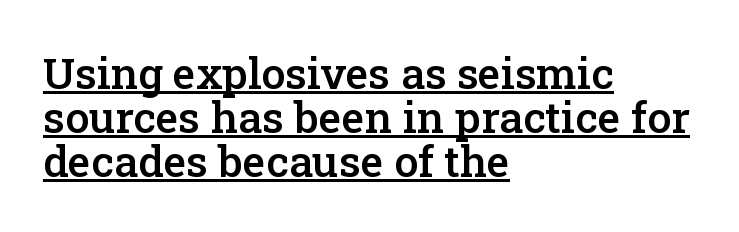
The characters look somewhat weighty, a semibold short of true bold. The letters sit at their default tracking, neither squeezed nor spread. Compared with typical paragraphs, the rows here are closer together. Emphasis is given by a line drawn under the lettering. The typeface chosen for these lines features serifs.
